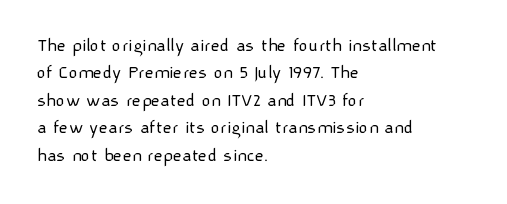
The image shows 20 px text type, upright; set left-aligned, normal line spacing (1.37x), normal letter spacing, not underlined.
